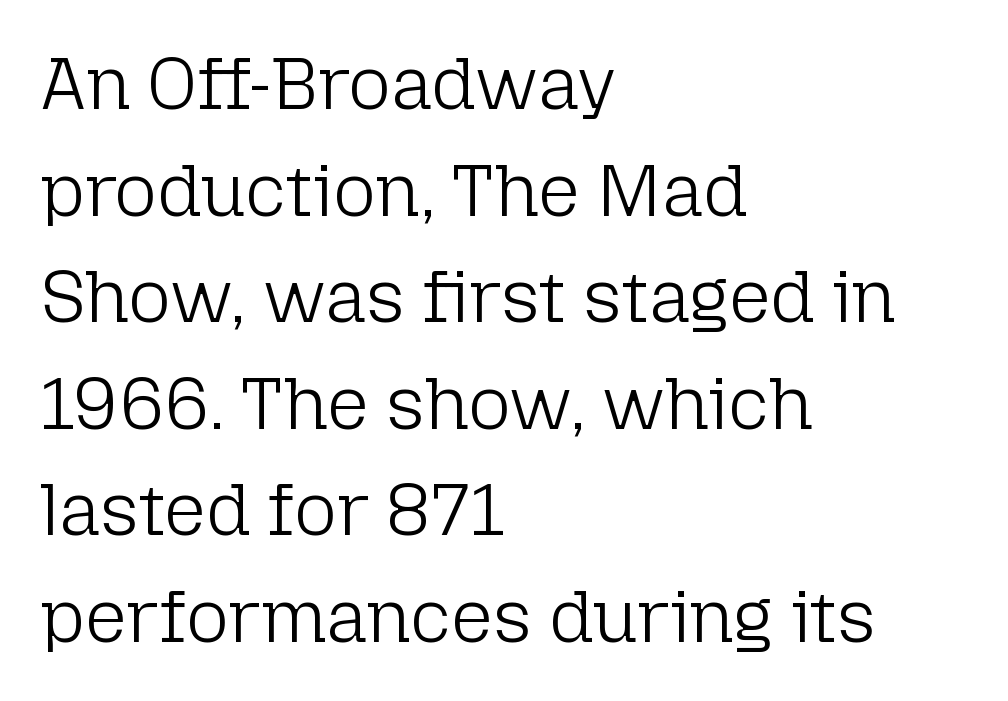
Q: Is the text bold? A: No.
Q: Is the text italic (slanted)? A: No, it is upright.
Q: Is the typeface a serif or a sans-serif typeface? A: Sans-serif.
Q: Is the text underlined? A: No.
Q: How is the paragraph aligned? A: Left-aligned.
Q: Is the spacing between letters normal or unusually wide? A: Normal.
Q: Is the spacing between lines tight, normal or loose? A: Normal.
Q: Width (condensed, normal, or wide)? A: Normal.
Q: Stroke contrast? A: Low.
Q: x-height? A: Medium.
Q: Monospaced? A: No.
